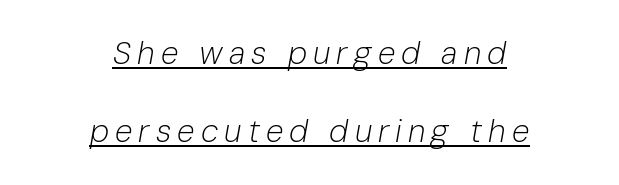
Compared with ordinary roman type, these characters are visibly tilted. Notice how a bar underscores the lettering throughout. Summary of vertical rhythm: relaxed, with wide interline spacing. The compositor balanced each line on the midline.
